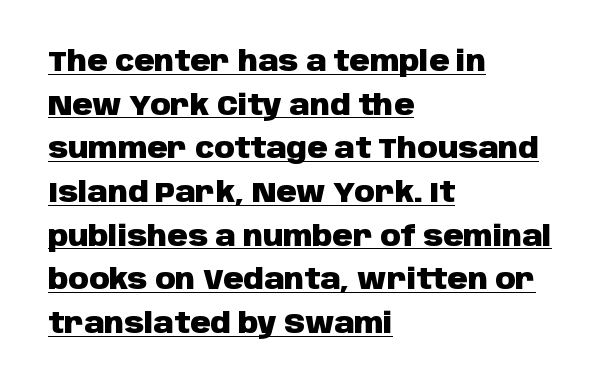
{"serif": "no", "italic": "no", "bold": "yes", "weight": "heavy", "width": "normal", "stroke_contrast": "low", "x_height": "large", "monospaced": "no", "underline": "yes", "align": "left", "line_spacing": "normal", "line_spacing_ratio": 1.56, "letter_spacing": "normal", "letter_spacing_em": 0.0, "glyph_px": 28}
